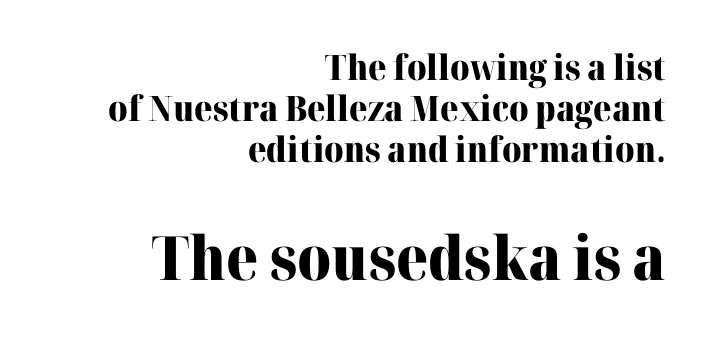
{"serif": "yes", "italic": "no", "bold": "yes", "weight": "heavy", "width": "normal", "stroke_contrast": "high", "x_height": "medium", "monospaced": "no", "underline": "no", "align": "right", "line_spacing_ratio": 1.17, "letter_spacing": "normal", "letter_spacing_em": 0.0, "larger_block": "second", "size_ratio": 1.74, "glyph_px": 61}
